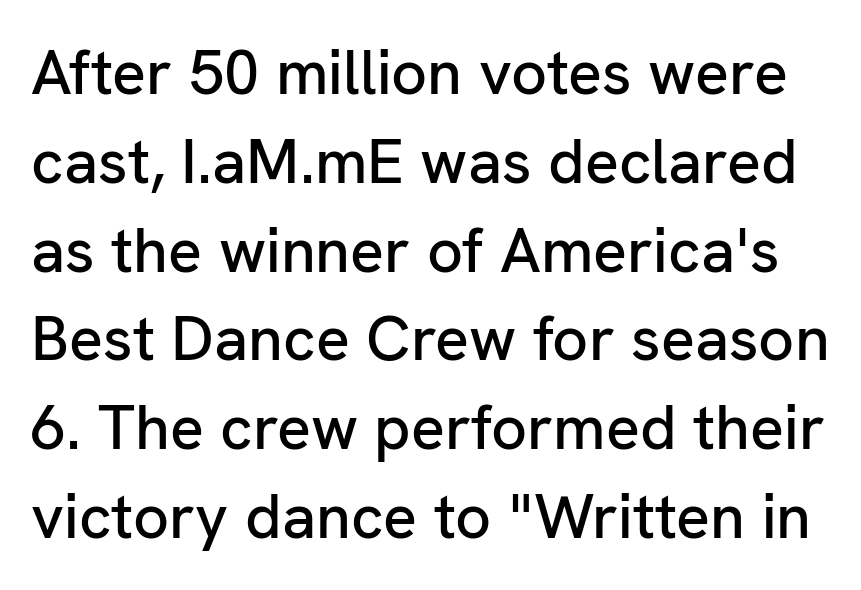
The image shows 63 px sans-serif type, upright; set normal line spacing (1.41x), normal letter spacing, not underlined; low stroke contrast and a medium x-height.
